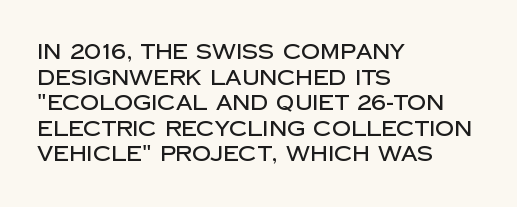
Line beginnings align vertically; line endings do not. Posture: vertical. A typesetter would call this zero additional tracking. The baseline area is clear.
